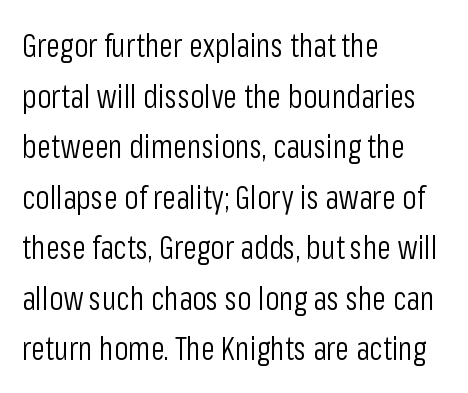
{"serif": "no", "italic": "no", "bold": "no", "weight": "light", "width": "condensed", "stroke_contrast": "low", "x_height": "medium", "monospaced": "no", "underline": "no", "align": "left", "line_spacing": "normal", "line_spacing_ratio": 1.58, "letter_spacing": "normal", "letter_spacing_em": 0.0, "glyph_px": 32}
